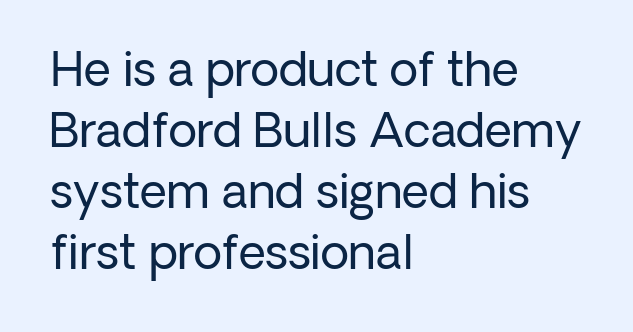
Q: Is the text bold? A: No.
Q: Is the text italic (slanted)? A: No, it is upright.
Q: Is the typeface a serif or a sans-serif typeface? A: Sans-serif.
Q: Is the text underlined? A: No.
Q: How is the paragraph aligned? A: Left-aligned.
Q: Is the spacing between letters normal or unusually wide? A: Normal.
Q: Is the spacing between lines tight, normal or loose? A: Normal.
Q: Width (condensed, normal, or wide)? A: Normal.
Q: Stroke contrast? A: Low.
Q: x-height? A: Medium.
Q: Monospaced? A: No.
